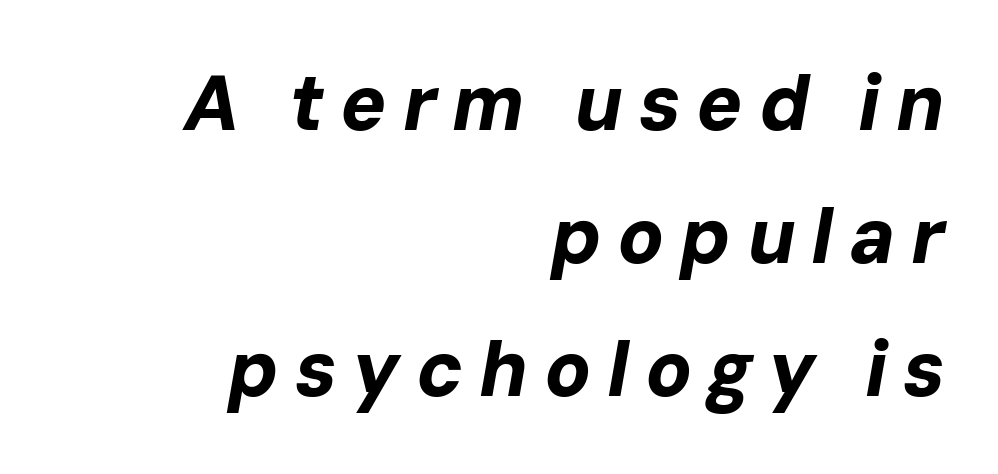
{"italic": "yes", "lean": "right", "slant_degrees": 10, "bold": "yes", "weight": "bold", "width": "normal", "stroke_contrast": "low", "x_height": "medium", "monospaced": "no", "underline": "no", "align": "right", "line_spacing_ratio": 1.73, "letter_spacing": "wide", "letter_spacing_em": 0.2, "glyph_px": 77}
